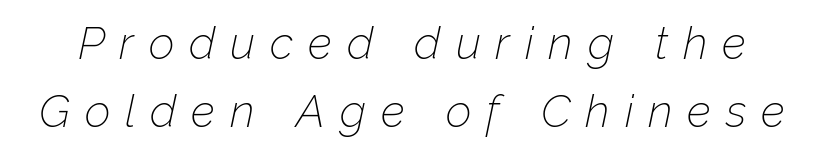
Q: Is the text bold? A: No.
Q: Is the text italic (slanted)? A: Yes, it leans right by about 12 degrees.
Q: Is the text underlined? A: No.
Q: Is the spacing between letters normal or unusually wide? A: Unusually wide.
Q: Is the spacing between lines tight, normal or loose? A: Normal.
Q: Width (condensed, normal, or wide)? A: Normal.
Q: Stroke contrast? A: Low.
Q: x-height? A: Medium.
Q: Monospaced? A: No.
